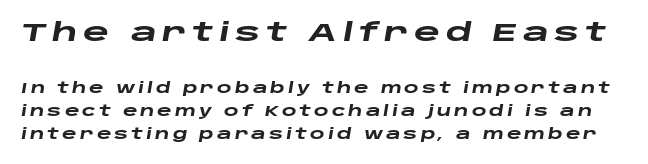
Glyph-to-glyph distance is far greater than everyday printed text. Decoration check: the copy has no underline. Rendered with sloped, italic letterforms. This layout puts the oversized block above and the modest block below.
